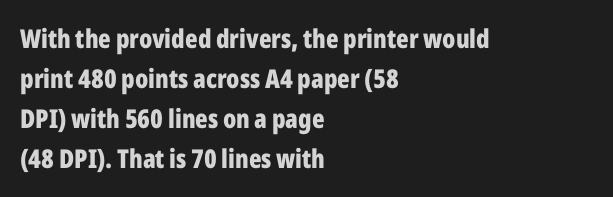
Q: Is the text bold? A: Yes.
Q: Is the text italic (slanted)? A: No, it is upright.
Q: Is the text underlined? A: No.
Q: How is the paragraph aligned? A: Left-aligned.
Q: Is the spacing between letters normal or unusually wide? A: Normal.
Q: Is the spacing between lines tight, normal or loose? A: Normal.
